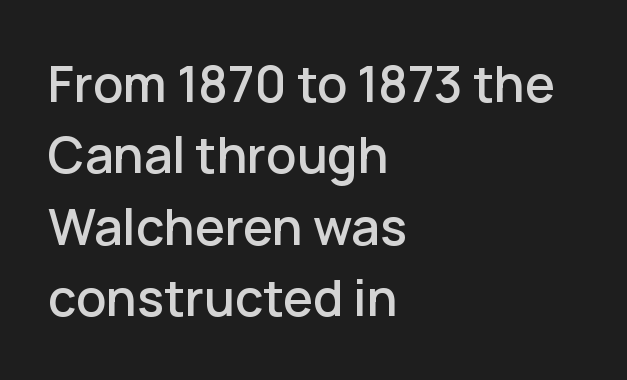
This is sans-serif lettering, the kind often seen on screens and signage. A student would call this left alignment; a typographer would say flush left, rag right. Between one letter and the next there's only the usual sliver of space. The letters advance in unequal steps, a hallmark of proportional type.
